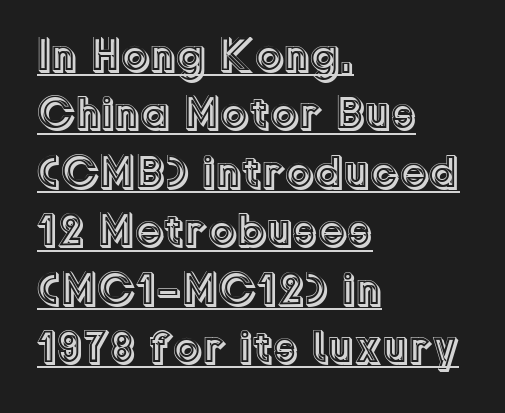
The image shows 46 px text type, upright; set left-aligned, normal line spacing (1.27x), normal letter spacing, underlined; a medium x-height.
